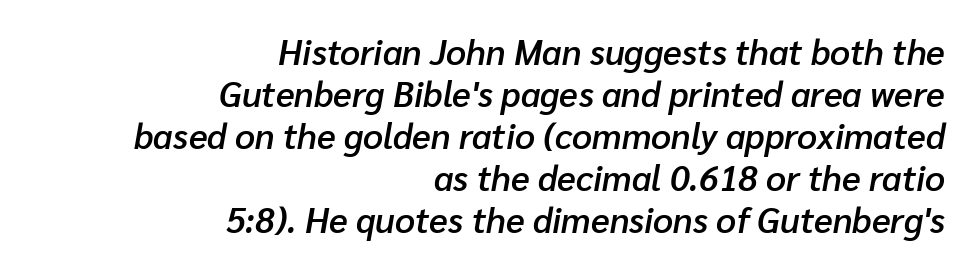
This sample uses an oblique cut, with every glyph tilted off the vertical. Is this a fixed-width face? No — the glyphs have proportional, varying widths. The face used here is a semibold: visibly heavier than regular, lighter than bold. The horizontal fit of the characters is conventional and even.
